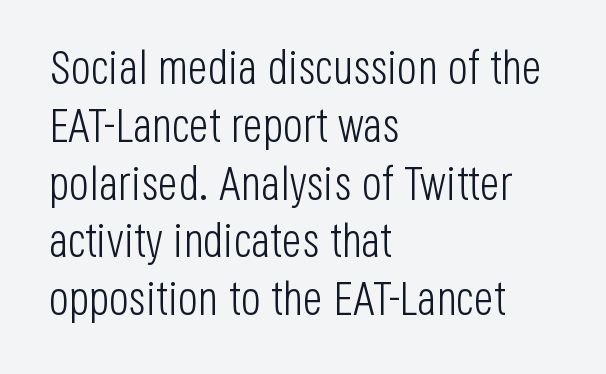
{"serif": "no", "italic": "no", "bold": "no", "weight": "light", "width": "condensed", "stroke_contrast": "low", "x_height": "large", "monospaced": "no", "underline": "no", "align": "left", "line_spacing_ratio": 1.23, "letter_spacing": "normal", "letter_spacing_em": 0.0, "glyph_px": 47}
